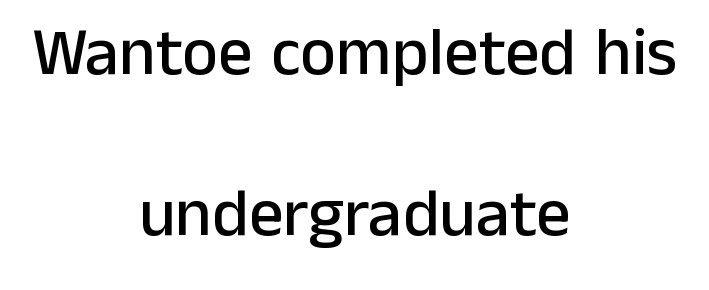
{"serif": "no", "italic": "no", "width": "normal", "stroke_contrast": "low", "x_height": "medium", "monospaced": "no", "underline": "no", "align": "center", "line_spacing": "loose", "line_spacing_ratio": 2.37, "letter_spacing": "normal", "letter_spacing_em": 0.0, "glyph_px": 68}
